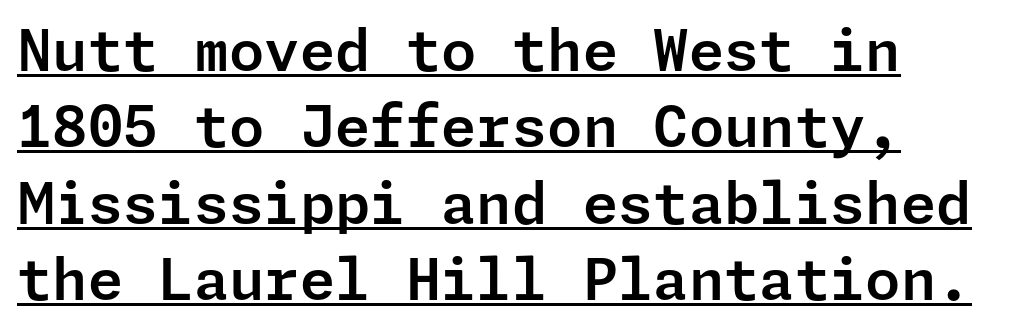
Stroke terminals: plain, sans-serif. Is there an underline? Yes — a line sits under the letters. Notice how the passage keeps a crisp vertical edge on the left only. The typography opts for an upright posture over an oblique one. Horizontal bands of white between lines are of average thickness. Each word holds together tightly as a unit, with standard inter-letter gaps.
